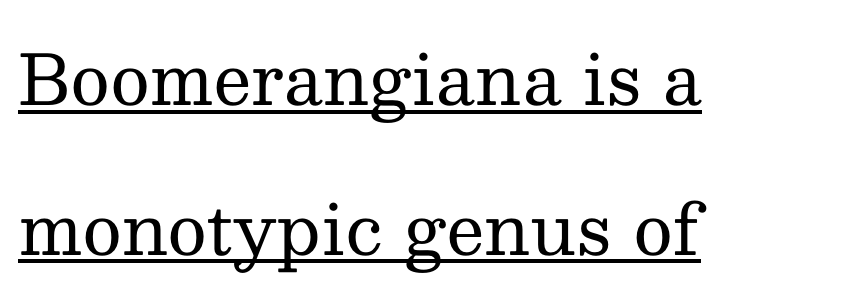
The image shows 69 px regular-weight serif type, upright; set left-aligned, loose line spacing (2.17x), normal letter spacing, underlined; medium stroke contrast and a medium x-height.
